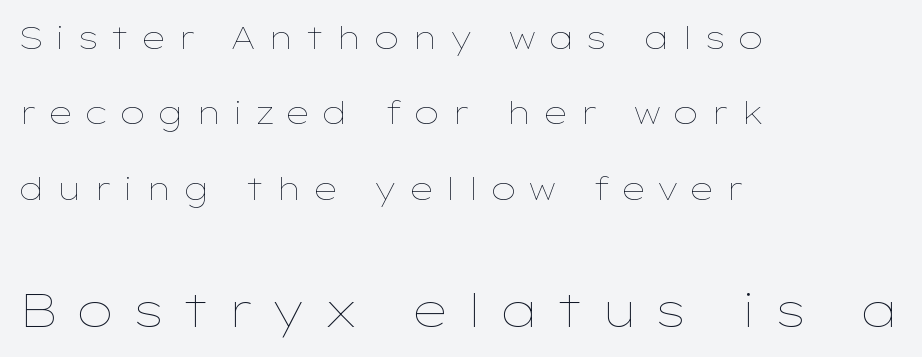
Visually the block forms a straight wall on the left and a jagged coastline on the right. Stroke thickness stays within the range of a standard reading face or lighter. Nope, not italic — everything's standing straight. Leading is clearly above the norm, producing a sparse column. Reading top to bottom, the characters get bigger at the block break. Descenders are the only things crossing below the line.
